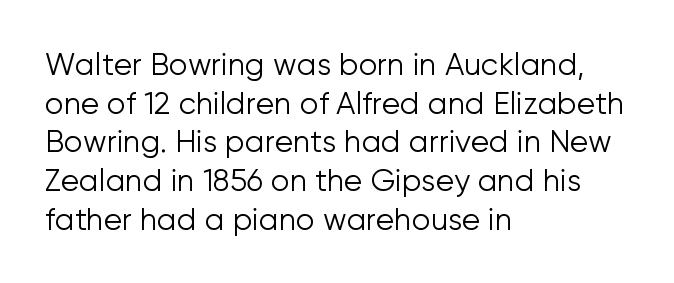
The image shows 30 px light sans-serif type, upright; set left-aligned, normal line spacing (1.29x), normal letter spacing, not underlined; low stroke contrast and a medium x-height.
